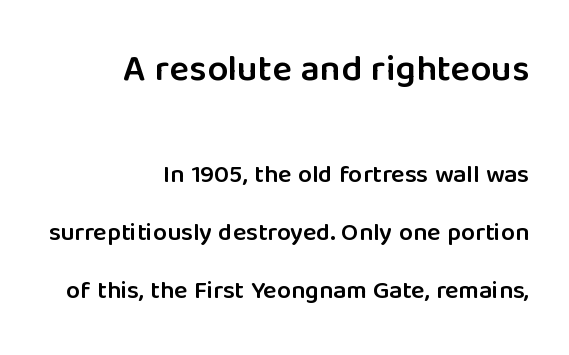
The rendering uses natural spacing where letterforms have individual widths. These lines were composed using upright roman letters. Short note: letters normally spaced. Typesetter's note: demi weight, one step under bold.
